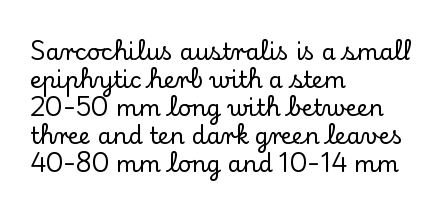
Look at the tracking — it's just the regular setting, nothing added. Caption: multi-line text, flush left, ragged right. Notice how the stems are strictly vertical — no italics here. A clean baseline with only descenders dipping below it.
